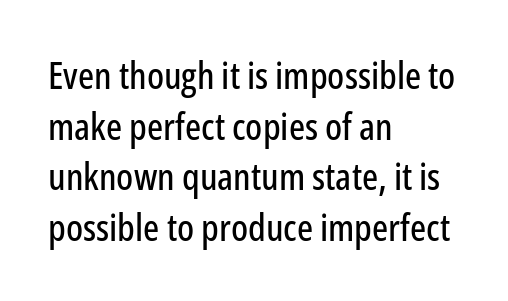
To sum up the face: it is a sans, with no serifs. Between one letter and the next there's only the usual sliver of space. Do the letters lean? They stand straight. Think of a printed novel: that variable character pitch is what you see here. Short and long lines alike share a common starting point at left. Honestly, the row spacing looks completely unremarkable.
